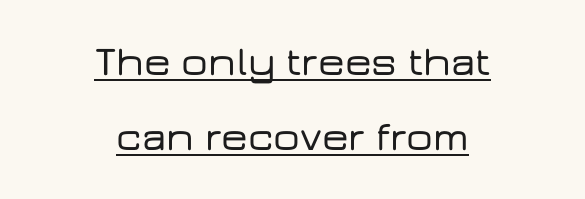
Q: Is the text italic (slanted)? A: No, it is upright.
Q: Is the typeface a serif or a sans-serif typeface? A: Sans-serif.
Q: Is the text underlined? A: Yes.
Q: How is the paragraph aligned? A: Centered.
Q: Is the spacing between letters normal or unusually wide? A: Normal.
Q: Width (condensed, normal, or wide)? A: Wide.
Q: Stroke contrast? A: Low.
Q: x-height? A: Medium.
Q: Monospaced? A: No.
